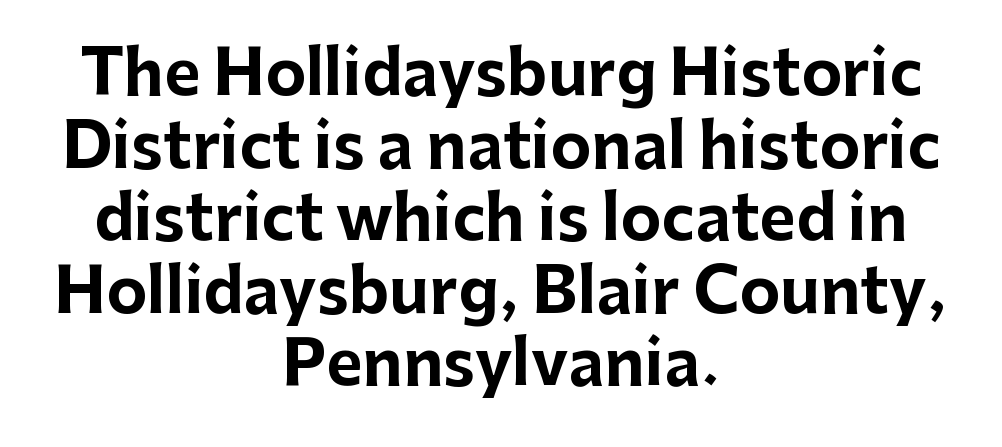
You could not count columns in this text — the font is proportionally spaced. Honestly, the letter spacing is just normal — you wouldn't notice it. Upright lettering throughout. Alignment: centered.
